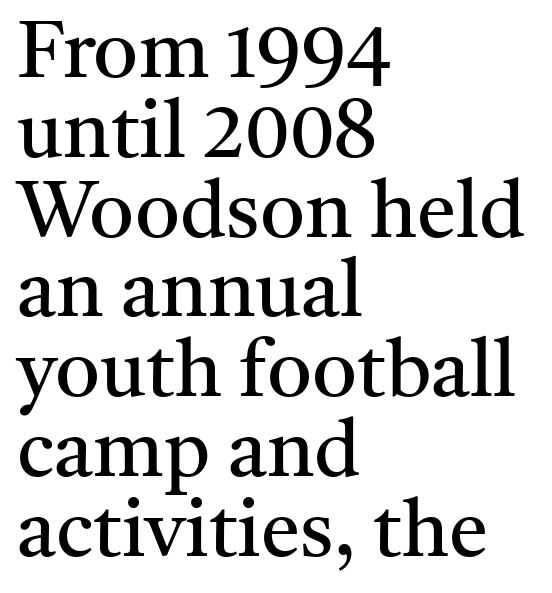
{"serif": "yes", "italic": "no", "bold": "no", "weight": "regular", "width": "normal", "stroke_contrast": "medium", "x_height": "medium", "monospaced": "no", "underline": "no", "align": "left", "line_spacing": "tight", "line_spacing_ratio": 1.01, "letter_spacing": "normal", "letter_spacing_em": 0.0, "glyph_px": 79}
